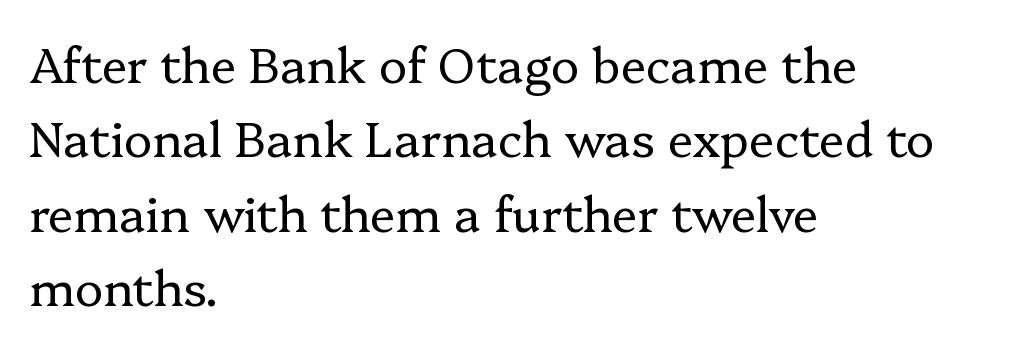
Examine the stroke ends and you'll spot serifs. Is this a fixed-width face? No — the glyphs have proportional, varying widths. What's the leading like? Ordinary, nothing unusual. Designer's note — italics off, roman on. The paragraph shown leans on its left margin.
